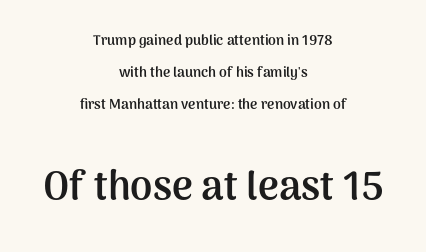
The image shows 40 px semibold sans-serif type, upright; set centered, loose line spacing (2.27x), normal letter spacing, not underlined; the second (bottom) block is 2.86x larger; medium stroke contrast and a medium x-height.
